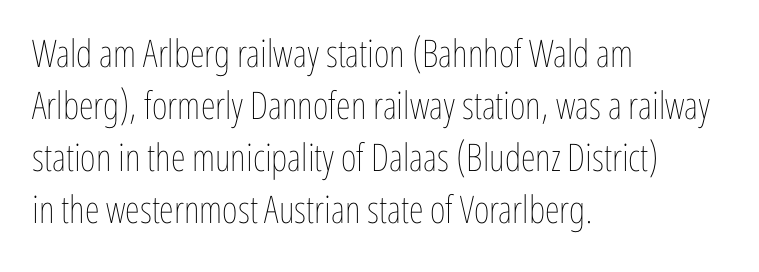
Q: Is the text bold? A: No.
Q: Is the text italic (slanted)? A: No, it is upright.
Q: Is the text underlined? A: No.
Q: How is the paragraph aligned? A: Left-aligned.
Q: Is the spacing between letters normal or unusually wide? A: Normal.
Q: Is the spacing between lines tight, normal or loose? A: Normal.
Q: Width (condensed, normal, or wide)? A: Condensed.
Q: Stroke contrast? A: Low.
Q: x-height? A: Medium.
Q: Monospaced? A: No.
